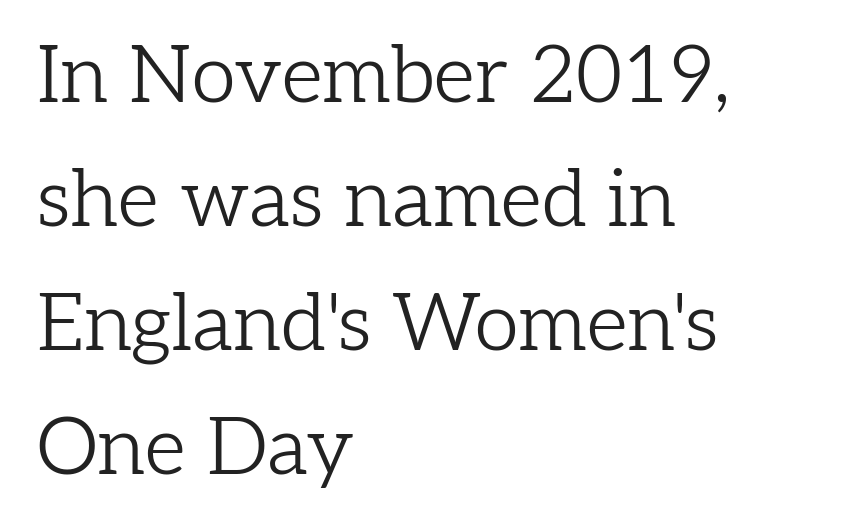
The image shows 80 px light serif type, upright; set left-aligned, normal line spacing (1.55x), normal letter spacing, not underlined; low stroke contrast and a medium x-height.
